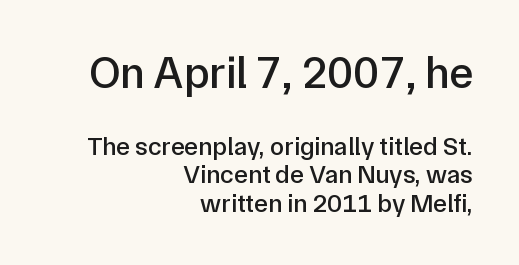
{"serif": "no", "italic": "no", "width": "normal", "stroke_contrast": "low", "x_height": "medium", "monospaced": "no", "underline": "no", "align": "right", "line_spacing": "tight", "line_spacing_ratio": 1.09, "letter_spacing": "normal", "letter_spacing_em": 0.0, "larger_block": "first", "size_ratio": 1.73, "glyph_px": 45}
